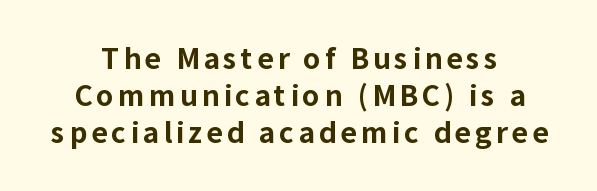
Q: Is the text bold? A: Yes.
Q: Is the text italic (slanted)? A: No, it is upright.
Q: Is the typeface a serif or a sans-serif typeface? A: Sans-serif.
Q: Is the text underlined? A: No.
Q: How is the paragraph aligned? A: Centered.
Q: Is the spacing between lines tight, normal or loose? A: Normal.
Q: Width (condensed, normal, or wide)? A: Normal.
Q: Stroke contrast? A: Low.
Q: x-height? A: Medium.
Q: Monospaced? A: No.
